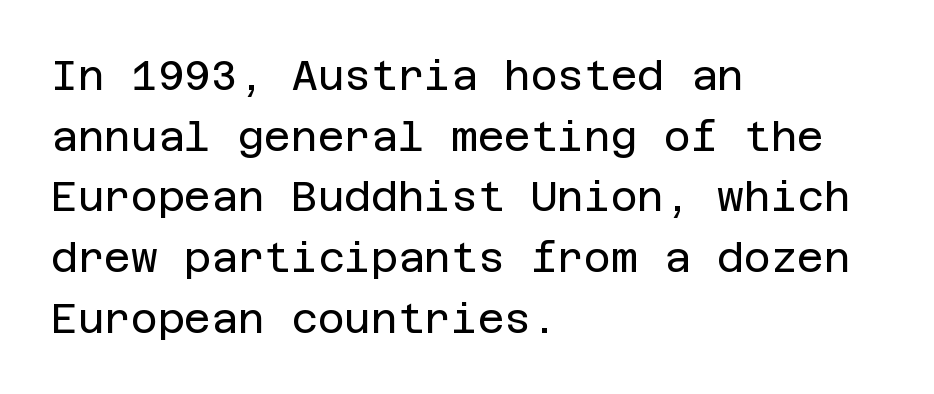
Standard letterfit; no display-style spreading of the glyphs. What kind of face is this? One without serifs — a sans. Unmarked baselines from the first word to the last. Stroke mass is kept to a normal reading level or below. This rendering uses left alignment, leaving the right contour irregular.
